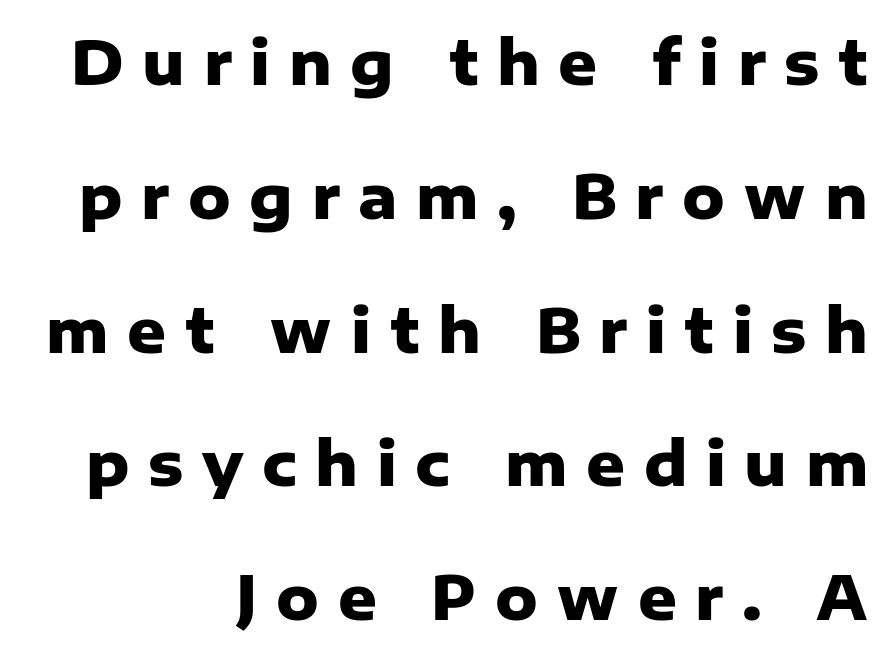
Q: Is the text bold? A: Yes.
Q: Is the text italic (slanted)? A: No, it is upright.
Q: Is the typeface a serif or a sans-serif typeface? A: Sans-serif.
Q: Is the text underlined? A: No.
Q: How is the paragraph aligned? A: Right-aligned.
Q: Is the spacing between letters normal or unusually wide? A: Unusually wide.
Q: Is the spacing between lines tight, normal or loose? A: Loose.
Q: Width (condensed, normal, or wide)? A: Normal.
Q: Stroke contrast? A: Low.
Q: x-height? A: Medium.
Q: Monospaced? A: No.
